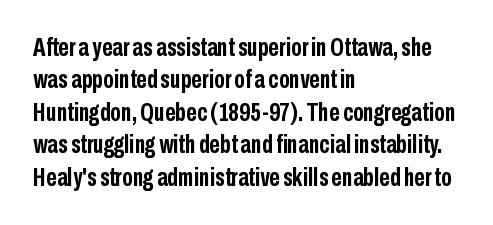
Q: Is the text bold? A: Yes.
Q: Is the text italic (slanted)? A: No, it is upright.
Q: Is the text underlined? A: No.
Q: How is the paragraph aligned? A: Left-aligned.
Q: Is the spacing between letters normal or unusually wide? A: Normal.
Q: Is the spacing between lines tight, normal or loose? A: Normal.
